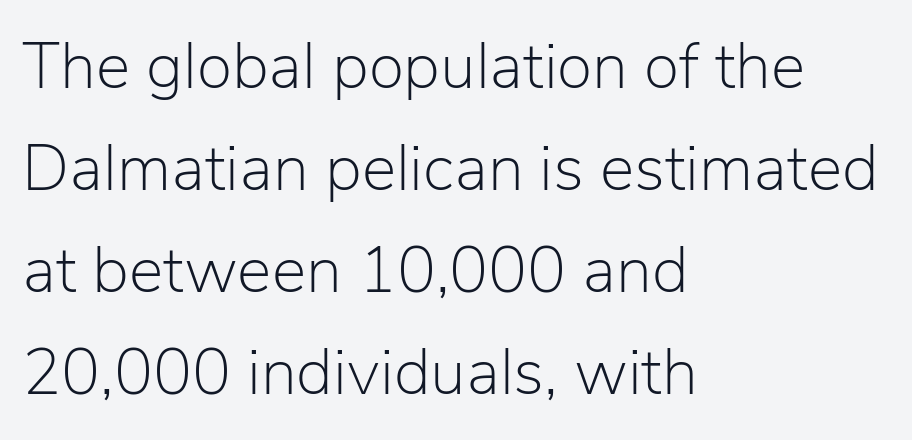
{"serif": "no", "italic": "no", "bold": "no", "weight": "light", "width": "normal", "stroke_contrast": "low", "x_height": "medium", "monospaced": "no", "underline": "no", "align": "left", "line_spacing": "normal", "line_spacing_ratio": 1.57, "letter_spacing": "normal", "letter_spacing_em": 0.0, "glyph_px": 65}
